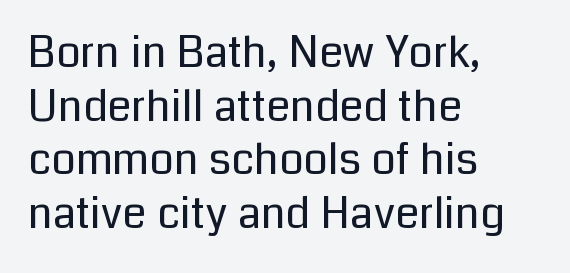
{"serif": "no", "italic": "no", "bold": "no", "weight": "regular", "width": "normal", "stroke_contrast": "low", "x_height": "medium", "monospaced": "no", "underline": "no", "align": "left", "line_spacing": "normal", "line_spacing_ratio": 1.25, "letter_spacing": "normal", "letter_spacing_em": 0.0, "glyph_px": 43}
